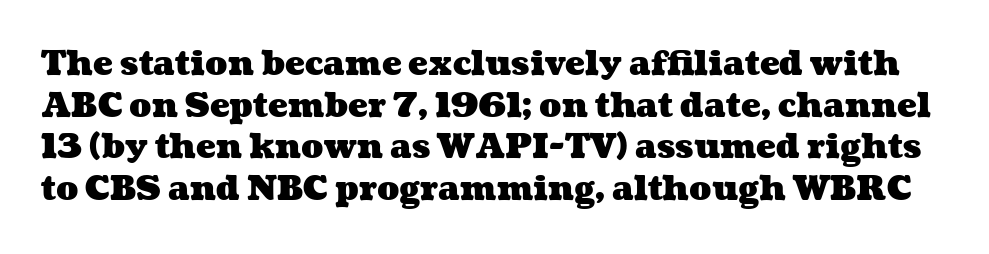
Q: Is the text bold? A: Yes.
Q: Is the text underlined? A: No.
Q: Is the spacing between letters normal or unusually wide? A: Normal.
Q: Is the spacing between lines tight, normal or loose? A: Normal.
Q: Width (condensed, normal, or wide)? A: Wide.
Q: Stroke contrast? A: Medium.
Q: x-height? A: Medium.
Q: Monospaced? A: No.
